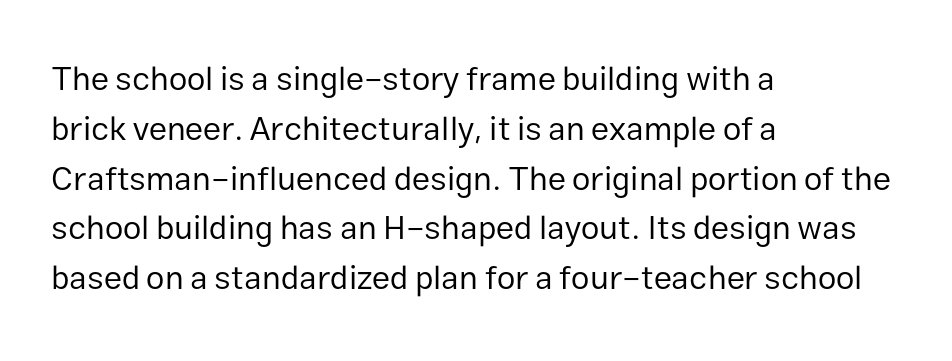
Q: Is the text bold? A: No.
Q: Is the text italic (slanted)? A: No, it is upright.
Q: Is the typeface a serif or a sans-serif typeface? A: Sans-serif.
Q: Is the text underlined? A: No.
Q: How is the paragraph aligned? A: Left-aligned.
Q: Is the spacing between letters normal or unusually wide? A: Normal.
Q: Is the spacing between lines tight, normal or loose? A: Normal.
Q: Width (condensed, normal, or wide)? A: Normal.
Q: Stroke contrast? A: Low.
Q: x-height? A: Medium.
Q: Monospaced? A: No.
